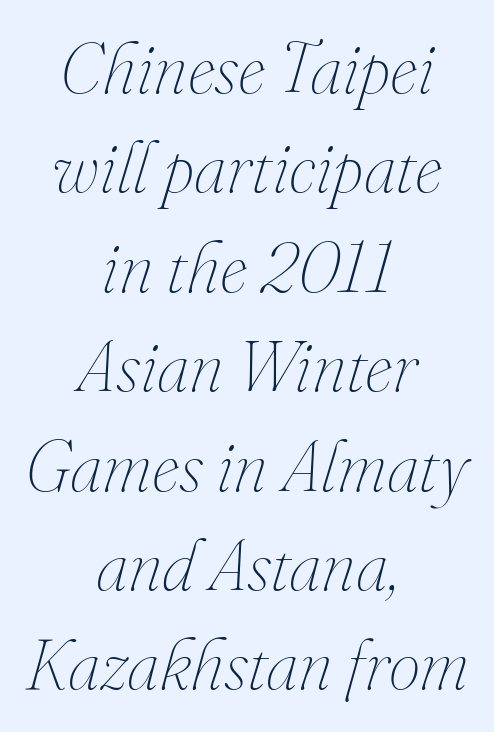
The image shows 71 px thin type, italic (leaning right); set centered, normal line spacing (1.4x), normal letter spacing, not underlined; medium stroke contrast and a small x-height.
